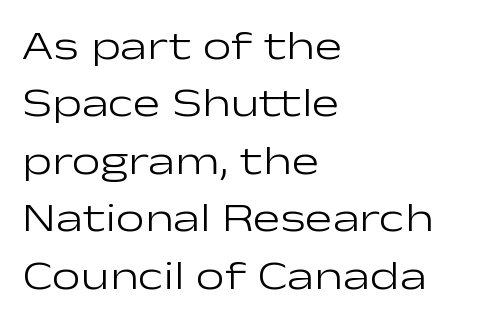
The font is comparable to plain body text, perhaps lighter. The space beneath each line is pristine and unruled. Each letter's strokes conclude bluntly, with no projecting serifs. Inter-character spacing is left at the font's built-in metrics.
